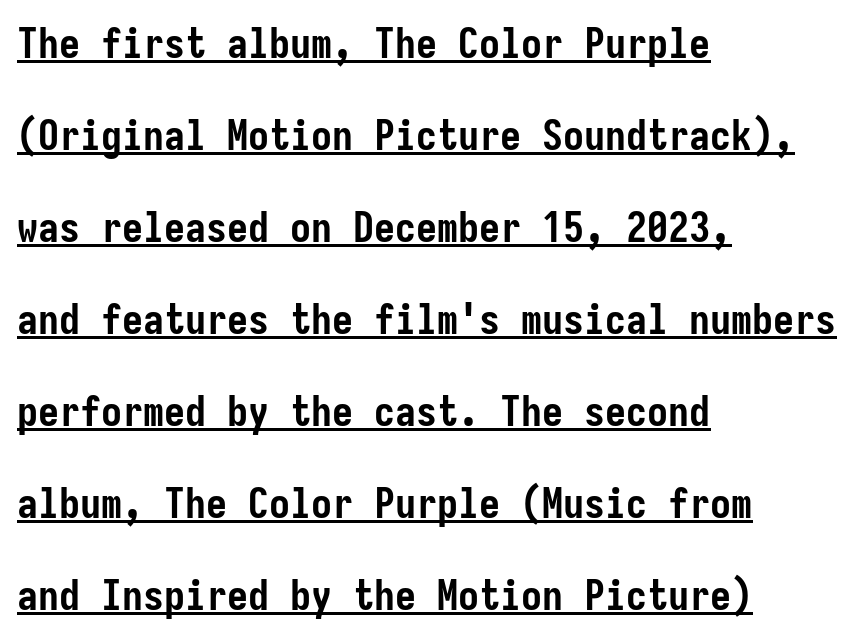
{"serif": "no", "italic": "no", "bold": "yes", "weight": "semibold", "width": "condensed", "stroke_contrast": "low", "x_height": "medium", "underline": "yes", "align": "left", "line_spacing": "loose", "line_spacing_ratio": 2.19, "letter_spacing": "normal", "letter_spacing_em": 0.0, "glyph_px": 42}
